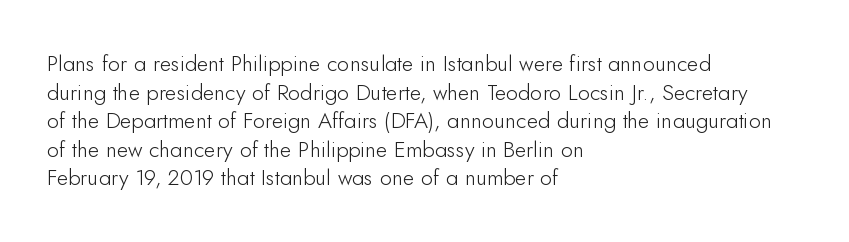
Check the space under the baseline: it is left empty. Characters follow at the spacing the type designer built in. These glyphs show unthickened strokes, regular width or finer. This is the regular roman posture of the typeface. A typesetter would call this leading conventional body-copy spacing. The compositor pushed each line to the left boundary.
